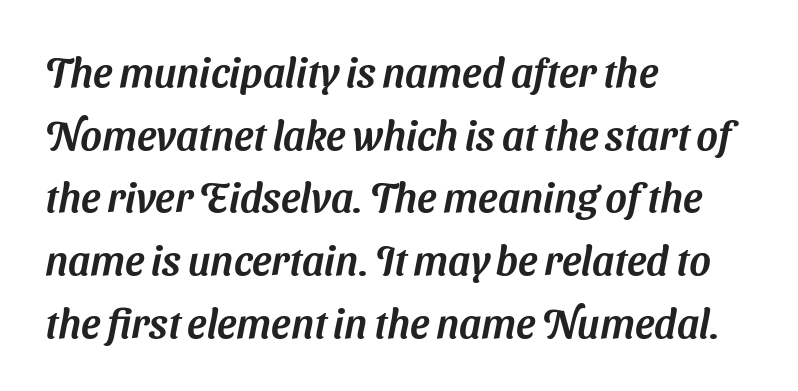
Q: Is the typeface a serif or a sans-serif typeface? A: Sans-serif.
Q: Is the text underlined? A: No.
Q: How is the paragraph aligned? A: Left-aligned.
Q: Is the spacing between letters normal or unusually wide? A: Normal.
Q: Is the spacing between lines tight, normal or loose? A: Normal.
Q: Width (condensed, normal, or wide)? A: Normal.
Q: Stroke contrast? A: Medium.
Q: x-height? A: Medium.
Q: Monospaced? A: No.
